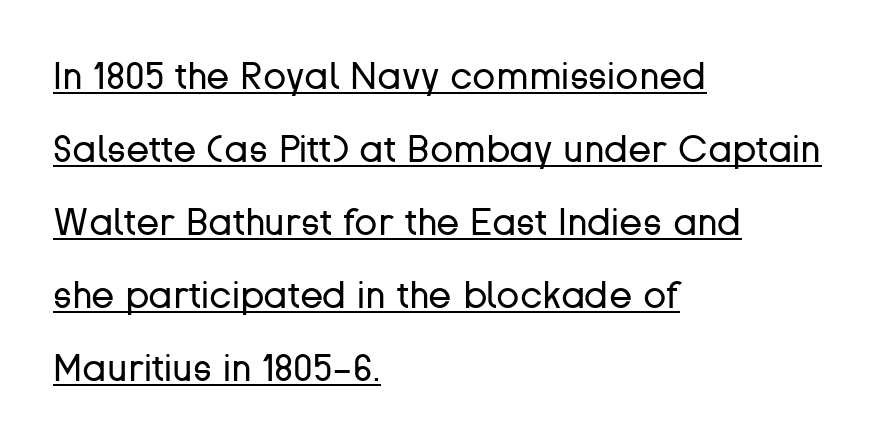
Q: Is the text bold? A: No.
Q: Is the text italic (slanted)? A: No, it is upright.
Q: Is the typeface a serif or a sans-serif typeface? A: Sans-serif.
Q: Is the text underlined? A: Yes.
Q: How is the paragraph aligned? A: Left-aligned.
Q: Is the spacing between letters normal or unusually wide? A: Normal.
Q: Is the spacing between lines tight, normal or loose? A: Loose.
Q: Width (condensed, normal, or wide)? A: Normal.
Q: Stroke contrast? A: Low.
Q: x-height? A: Medium.
Q: Monospaced? A: No.
